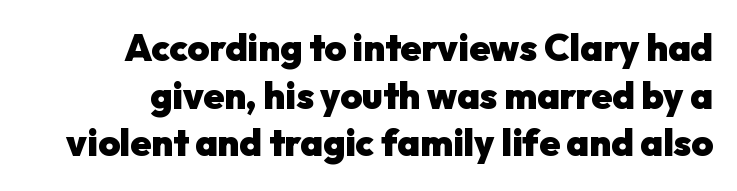
A typesetter would call this zero additional tracking. The type family on display is of the sans-serif kind. Unlike italic type, these characters show no tilt at all. This sample keeps an unexceptional amount of space between lines. The passage shown is not underscored anywhere.
